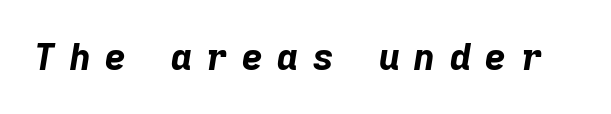
The image shows 36 px bold type, italic (leaning right); set unusually wide letter spacing (+0.41 em), not underlined; low stroke contrast and a medium x-height.
